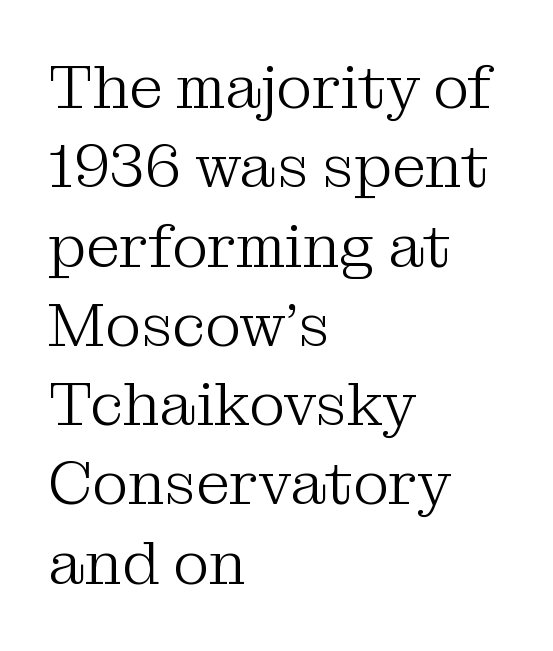
Q: Is the text bold? A: No.
Q: Is the text italic (slanted)? A: No, it is upright.
Q: Is the typeface a serif or a sans-serif typeface? A: Serif.
Q: Is the text underlined? A: No.
Q: How is the paragraph aligned? A: Left-aligned.
Q: Is the spacing between letters normal or unusually wide? A: Normal.
Q: Is the spacing between lines tight, normal or loose? A: Normal.
Q: Width (condensed, normal, or wide)? A: Normal.
Q: Stroke contrast? A: Medium.
Q: x-height? A: Medium.
Q: Monospaced? A: No.
